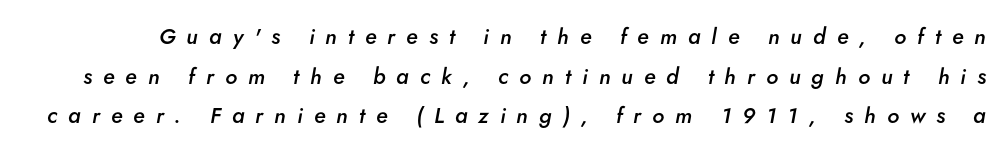
The image shows 22 px text type, italic (leaning right); set line spacing 1.8x, unusually wide letter spacing (+0.5 em), not underlined.
